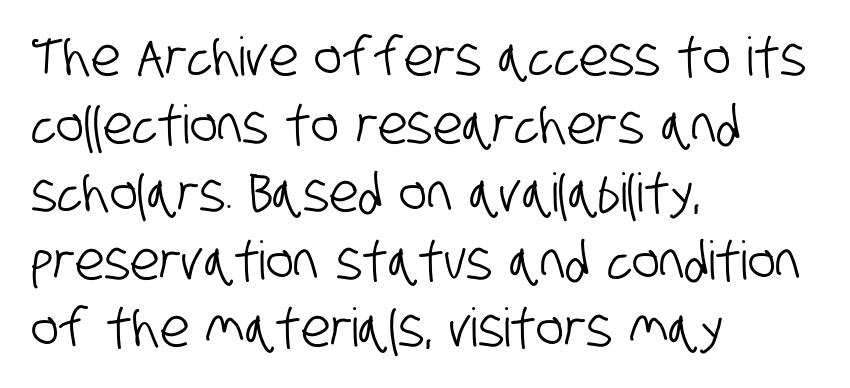
Q: Is the typeface a serif or a sans-serif typeface? A: Sans-serif.
Q: Is the text underlined? A: No.
Q: How is the paragraph aligned? A: Left-aligned.
Q: Is the spacing between letters normal or unusually wide? A: Normal.
Q: Is the spacing between lines tight, normal or loose? A: Normal.
Q: Width (condensed, normal, or wide)? A: Condensed.
Q: Stroke contrast? A: Low.
Q: x-height? A: Large.
Q: Monospaced? A: No.
